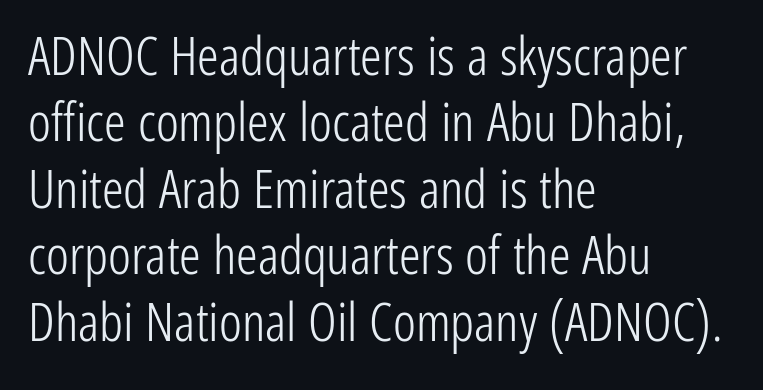
{"serif": "no", "italic": "no", "bold": "no", "weight": "light", "width": "condensed", "stroke_contrast": "low", "x_height": "medium", "monospaced": "no", "underline": "no", "align": "left", "line_spacing_ratio": 1.23, "letter_spacing": "normal", "letter_spacing_em": 0.0, "glyph_px": 54}
